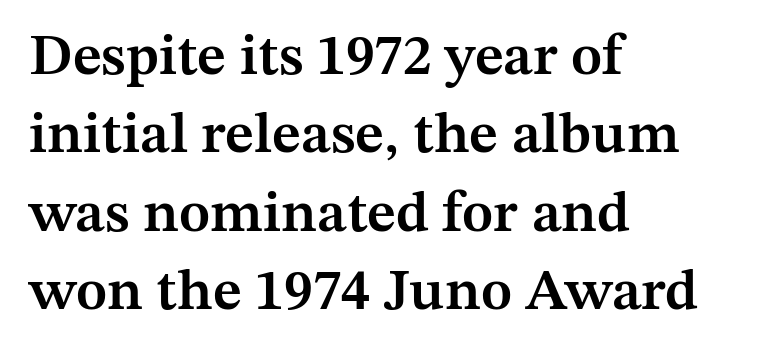
Q: Is the text bold? A: Semi-bold.
Q: Is the text italic (slanted)? A: No, it is upright.
Q: Is the typeface a serif or a sans-serif typeface? A: Serif.
Q: Is the text underlined? A: No.
Q: How is the paragraph aligned? A: Left-aligned.
Q: Is the spacing between letters normal or unusually wide? A: Normal.
Q: Is the spacing between lines tight, normal or loose? A: Normal.
Q: Width (condensed, normal, or wide)? A: Normal.
Q: Stroke contrast? A: Medium.
Q: x-height? A: Medium.
Q: Monospaced? A: No.
